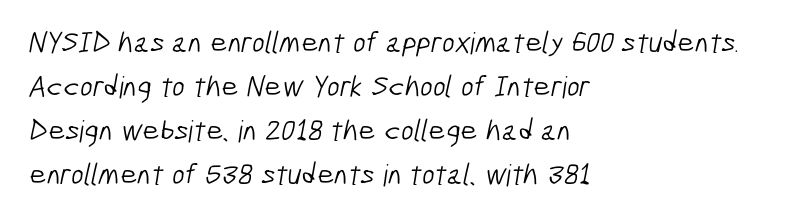
Q: Is the text bold? A: No.
Q: Is the typeface a serif or a sans-serif typeface? A: Sans-serif.
Q: Is the text underlined? A: No.
Q: How is the paragraph aligned? A: Left-aligned.
Q: Is the spacing between letters normal or unusually wide? A: Normal.
Q: Is the spacing between lines tight, normal or loose? A: Normal.
Q: Width (condensed, normal, or wide)? A: Condensed.
Q: Stroke contrast? A: Low.
Q: x-height? A: Medium.
Q: Monospaced? A: No.
